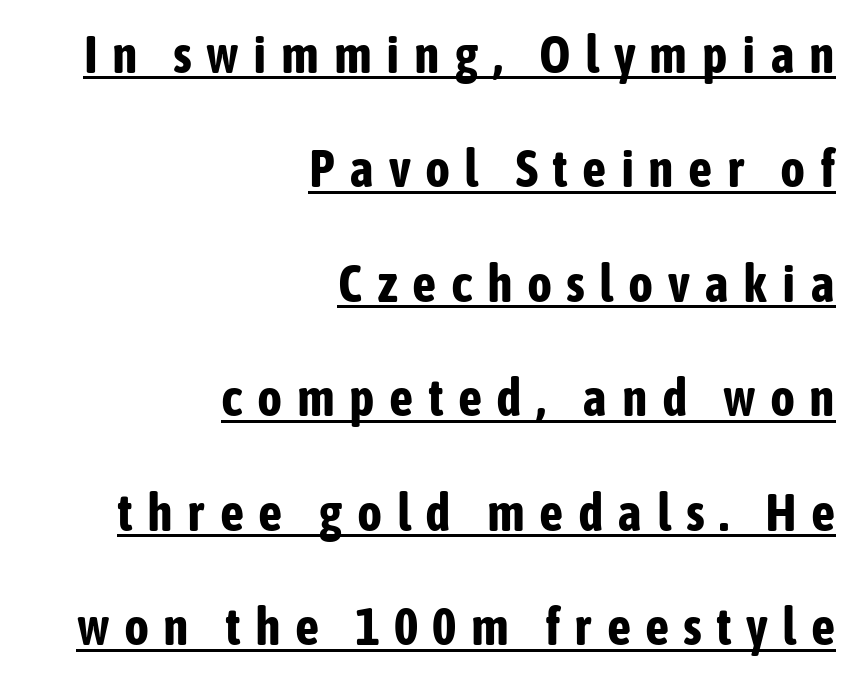
{"serif": "no", "italic": "no", "bold": "yes", "weight": "bold", "width": "condensed", "stroke_contrast": "low", "x_height": "medium", "monospaced": "no", "underline": "yes", "align": "right", "line_spacing": "loose", "line_spacing_ratio": 2.16, "letter_spacing": "wide", "letter_spacing_em": 0.27, "glyph_px": 53}
